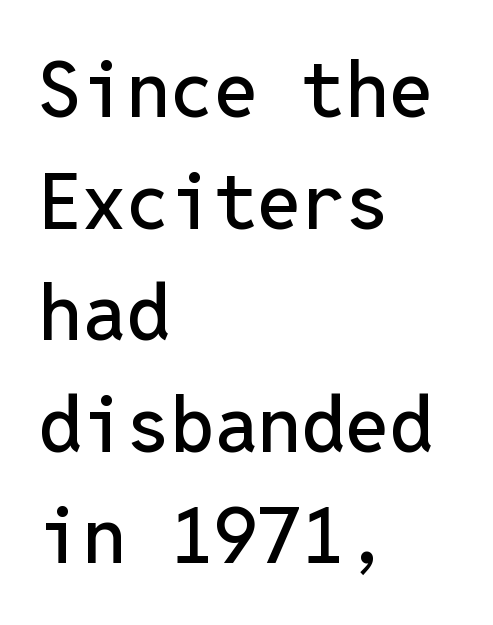
{"serif": "no", "italic": "no", "width": "normal", "stroke_contrast": "low", "x_height": "medium", "monospaced": "yes", "underline": "no", "align": "left", "line_spacing": "normal", "line_spacing_ratio": 1.43, "letter_spacing": "normal", "letter_spacing_em": 0.0, "glyph_px": 78}
